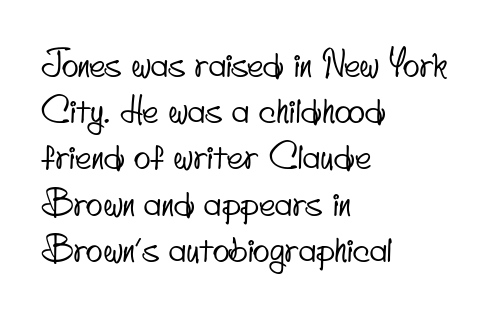
{"serif": "no", "width": "condensed", "stroke_contrast": "low", "x_height": "small", "monospaced": "no", "underline": "no", "align": "left", "line_spacing": "normal", "line_spacing_ratio": 1.32, "letter_spacing": "normal", "letter_spacing_em": 0.0, "glyph_px": 35}
